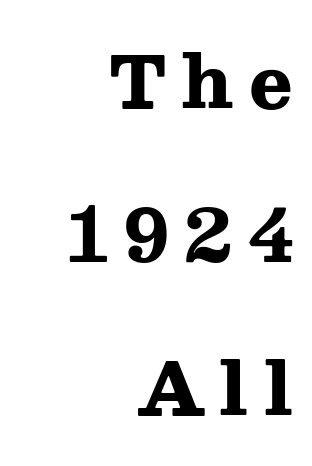
Q: Is the text bold? A: Yes.
Q: Is the text italic (slanted)? A: No, it is upright.
Q: Is the typeface a serif or a sans-serif typeface? A: Serif.
Q: Is the text underlined? A: No.
Q: How is the paragraph aligned? A: Right-aligned.
Q: Is the spacing between letters normal or unusually wide? A: Unusually wide.
Q: Is the spacing between lines tight, normal or loose? A: Loose.
Q: Width (condensed, normal, or wide)? A: Wide.
Q: Stroke contrast? A: Medium.
Q: x-height? A: Medium.
Q: Monospaced? A: No.
